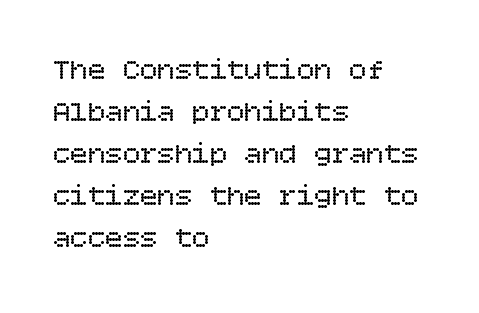
The specimen omits any rule beneath the text block's lines. One-word summary of the alignment: left. Tracking here is standard; glyphs follow each other at the usual distance. Quick note: not italic, upright. The weight would be labelled regular, book, light, or lighter still. Each new line begins a customary step beneath the previous one.
